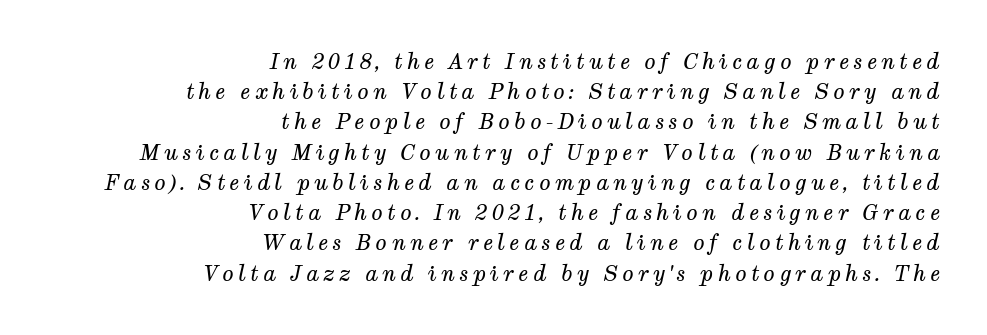
Q: Is the text bold? A: No.
Q: Is the text italic (slanted)? A: Yes, it leans right by about 12 degrees.
Q: Is the text underlined? A: No.
Q: How is the paragraph aligned? A: Right-aligned.
Q: Is the spacing between letters normal or unusually wide? A: Unusually wide.
Q: Is the spacing between lines tight, normal or loose? A: Normal.
